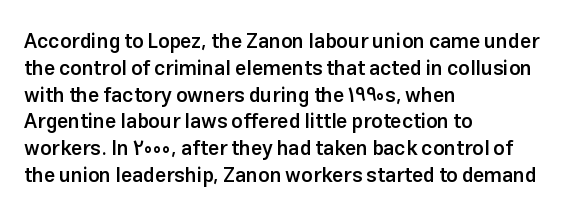
{"italic": "no", "bold": "semi", "underline": "no", "align": "left", "line_spacing": "normal", "line_spacing_ratio": 1.34, "letter_spacing": "normal", "letter_spacing_em": 0.0, "glyph_px": 20}
